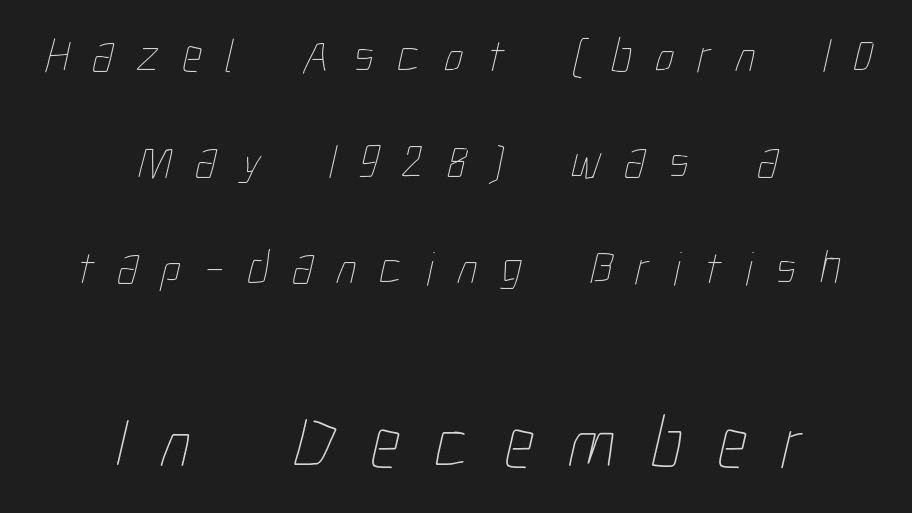
Q: Is the text bold? A: No.
Q: Is the text underlined? A: No.
Q: How is the paragraph aligned? A: Centered.
Q: Is the spacing between letters normal or unusually wide? A: Unusually wide.
Q: Is the spacing between lines tight, normal or loose? A: Loose.
Q: Which block of text is set in a larger size, the first (top) or the second (bottom)? A: The second (bottom) one.
Q: Width (condensed, normal, or wide)? A: Condensed.
Q: Stroke contrast? A: Low.
Q: x-height? A: Medium.
Q: Monospaced? A: No.
